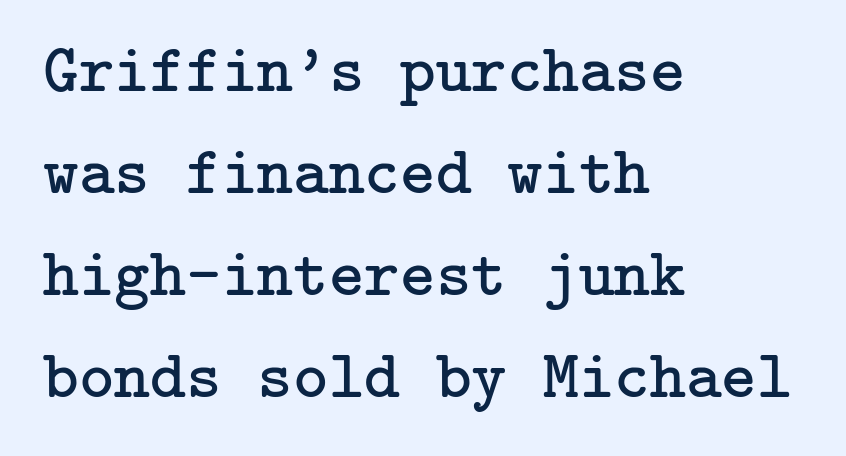
The image shows 68 px regular-weight serif type, upright; set left-aligned, normal line spacing (1.5x), normal letter spacing, not underlined; low stroke contrast and a medium x-height.
